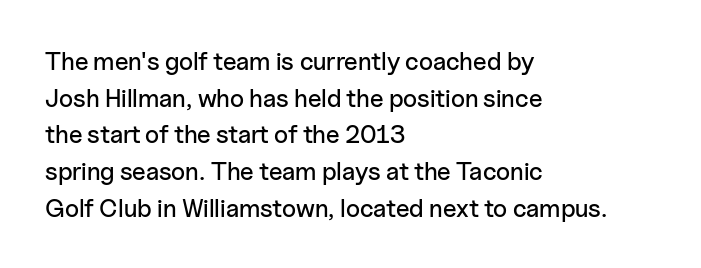
Q: Is the text italic (slanted)? A: No, it is upright.
Q: Is the text underlined? A: No.
Q: How is the paragraph aligned? A: Left-aligned.
Q: Is the spacing between letters normal or unusually wide? A: Normal.
Q: Is the spacing between lines tight, normal or loose? A: Normal.
